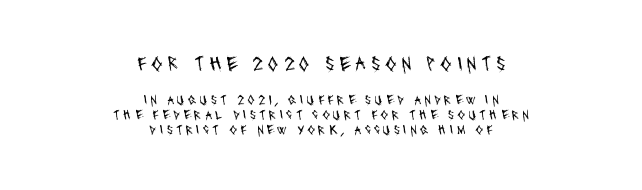
The image shows 21 px text type; set centered, tight line spacing (1.09x), unusually wide letter spacing (+0.23 em), not underlined; the first (top) block is 1.5x larger.
